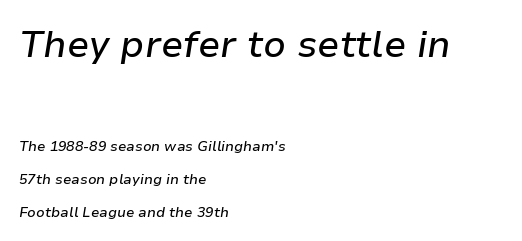
{"italic": "yes", "lean": "right", "slant_degrees": 9, "width": "normal", "stroke_contrast": "low", "x_height": "medium", "monospaced": "no", "underline": "no", "align": "left", "line_spacing": "loose", "line_spacing_ratio": 2.36, "letter_spacing": "normal", "letter_spacing_em": 0.0, "larger_block": "first", "size_ratio": 2.64, "glyph_px": 37}
